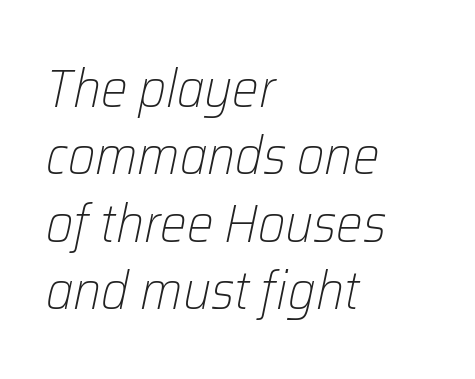
{"italic": "yes", "lean": "right", "slant_degrees": 12, "bold": "no", "weight": "light", "width": "normal", "stroke_contrast": "low", "x_height": "medium", "monospaced": "no", "underline": "no", "align": "left", "line_spacing": "normal", "line_spacing_ratio": 1.27, "letter_spacing": "normal", "letter_spacing_em": 0.0, "glyph_px": 53}
